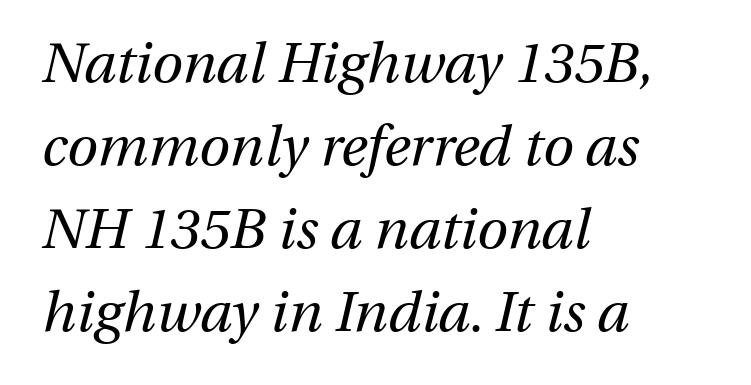
Q: Is the text bold? A: No.
Q: Is the text italic (slanted)? A: Yes, it leans right by about 13 degrees.
Q: Is the text underlined? A: No.
Q: How is the paragraph aligned? A: Left-aligned.
Q: Is the spacing between letters normal or unusually wide? A: Normal.
Q: Is the spacing between lines tight, normal or loose? A: Normal.
Q: Width (condensed, normal, or wide)? A: Normal.
Q: Stroke contrast? A: Medium.
Q: x-height? A: Medium.
Q: Monospaced? A: No.
